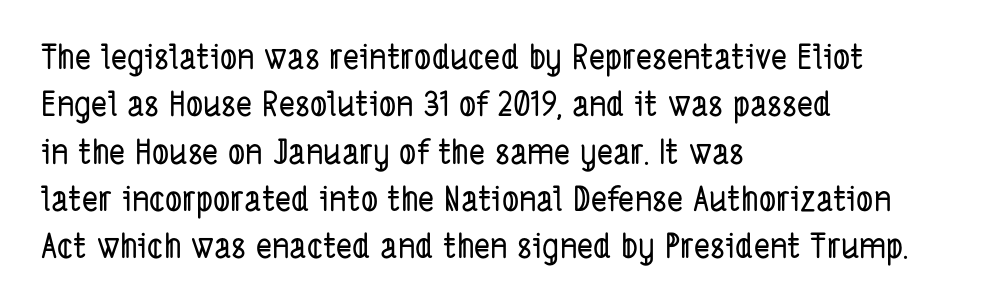
The image shows 34 px condensed sans-serif type; set left-aligned, normal line spacing (1.39x), normal letter spacing, not underlined; low stroke contrast and a medium x-height.
